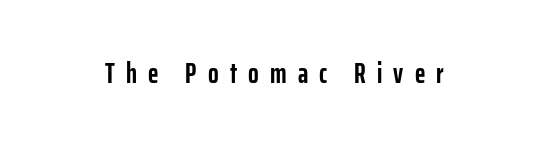
{"serif": "no", "italic": "no", "bold": "yes", "weight": "semibold", "width": "condensed", "stroke_contrast": "low", "x_height": "medium", "monospaced": "no", "underline": "no", "letter_spacing": "wide", "letter_spacing_em": 0.4, "glyph_px": 28}
